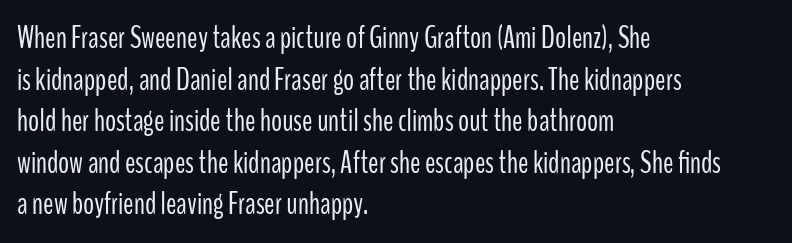
{"serif": "no", "italic": "no", "bold": "no", "weight": "light", "width": "condensed", "stroke_contrast": "low", "x_height": "medium", "monospaced": "no", "underline": "no", "align": "left", "line_spacing": "normal", "line_spacing_ratio": 1.34, "letter_spacing": "normal", "letter_spacing_em": 0.0, "glyph_px": 31}
